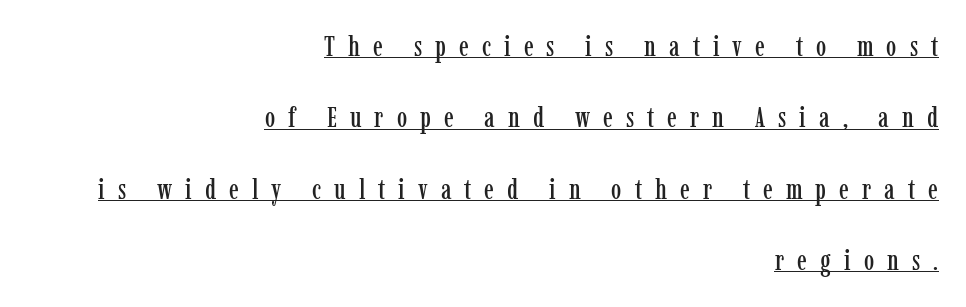
The image shows 29 px condensed serif type, upright; set right-aligned, loose line spacing (2.46x), unusually wide letter spacing (+0.45 em), underlined; low stroke contrast and a medium x-height.
